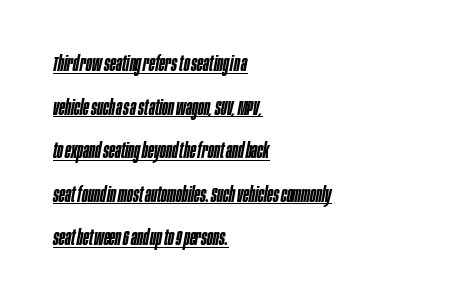
Q: Is the text bold? A: Semi-bold.
Q: Is the text italic (slanted)? A: Yes, it leans right by about 10 degrees.
Q: Is the text underlined? A: Yes.
Q: How is the paragraph aligned? A: Left-aligned.
Q: Is the spacing between letters normal or unusually wide? A: Normal.
Q: Is the spacing between lines tight, normal or loose? A: Loose.
